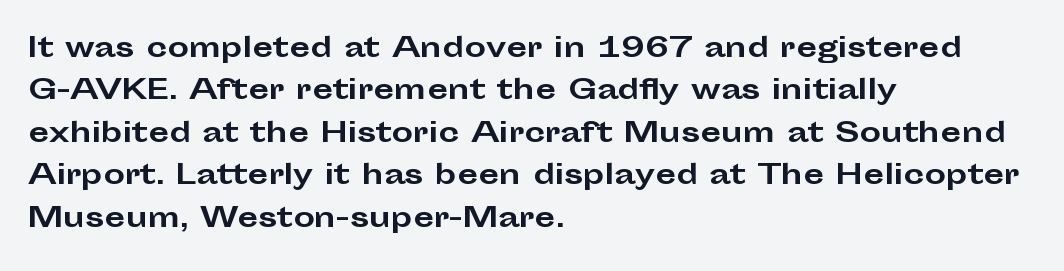
Q: Is the text bold? A: Yes.
Q: Is the text italic (slanted)? A: No, it is upright.
Q: Is the text underlined? A: No.
Q: How is the paragraph aligned? A: Left-aligned.
Q: Is the spacing between letters normal or unusually wide? A: Normal.
Q: Is the spacing between lines tight, normal or loose? A: Normal.
